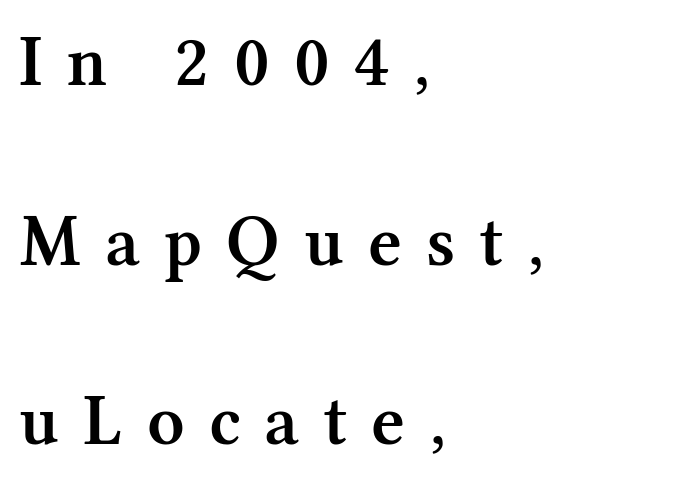
A roman cut, with each character standing at attention. Small tapered or slab feet sit at the stroke ends, so this counts as serif. Lines of text with bare space underneath. These lines are rendered in a variable-pitch font. Vertical spacing — loose. Short note: letters widely spaced.
